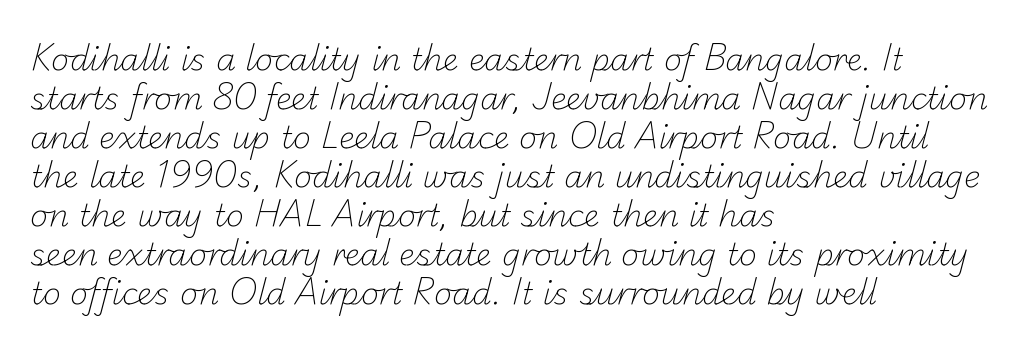
The image shows 31 px light sans-serif type; set left-aligned, normal line spacing (1.26x), normal letter spacing, not underlined; low stroke contrast and a small x-height.
